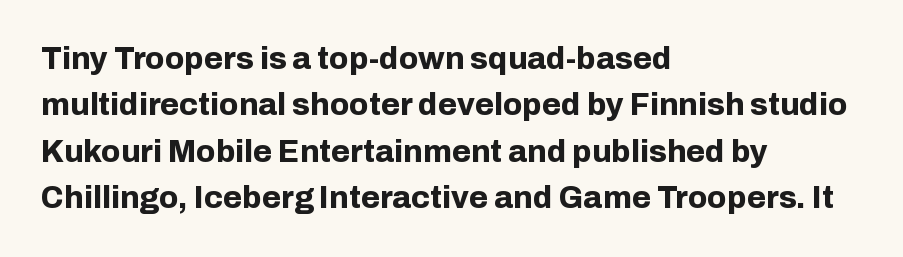
Character widths vary here, with narrow letters taking less room than wide ones. The rendering anchors every line to the left-hand side. Thick stems and heavy bowls — unmistakably bold. This is roman type, the default non-slanted kind. Unmarked baselines from the first word to the last. Regarding serifs, this sample does without them.
